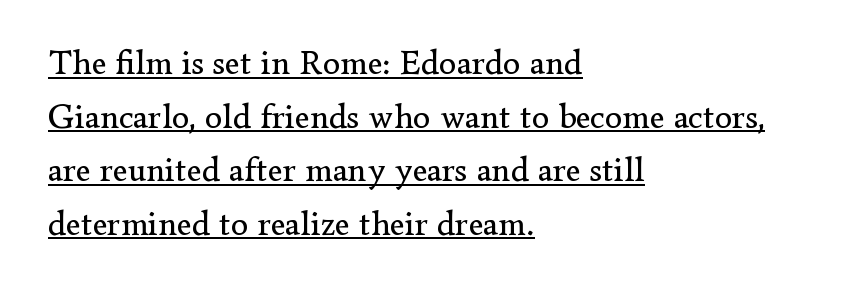
Descenders here cross a horizontal rule under the line. Look at the tracking — it's just the regular setting, nothing added. No letter is thick-stroked: the sample isn't bold. Varying glyph widths throughout — classic text-font behaviour. It's the straight-up-and-down kind of type.
